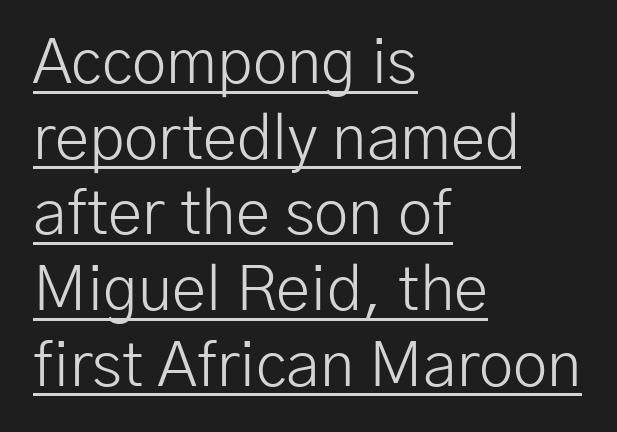
Q: Is the text bold? A: No.
Q: Is the text italic (slanted)? A: No, it is upright.
Q: Is the typeface a serif or a sans-serif typeface? A: Sans-serif.
Q: Is the text underlined? A: Yes.
Q: How is the paragraph aligned? A: Left-aligned.
Q: Is the spacing between letters normal or unusually wide? A: Normal.
Q: Width (condensed, normal, or wide)? A: Normal.
Q: Stroke contrast? A: Low.
Q: x-height? A: Medium.
Q: Monospaced? A: No.
